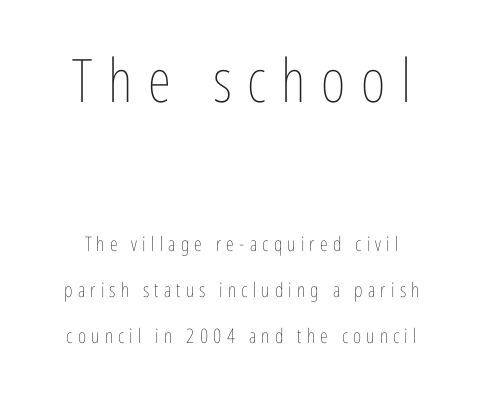
The image shows 60 px thin, condensed type, upright; set loose line spacing (2.29x), unusually wide letter spacing (+0.26 em), not underlined; the first (top) block is 3.0x larger; low stroke contrast and a medium x-height.
